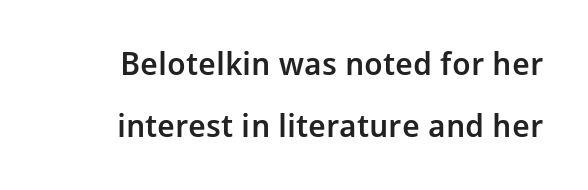
This sample uses an upright cut, with every glyph sitting square on the baseline. The strokes are fattened partway — semibold, not bold. The rendering uses a large line-height, opening up the rows. Spacing verdict: proportional, widths tailored to each character. A bare baseline throughout the passage. Observe the ordinary spacing: letters are neighbours, not strangers.
